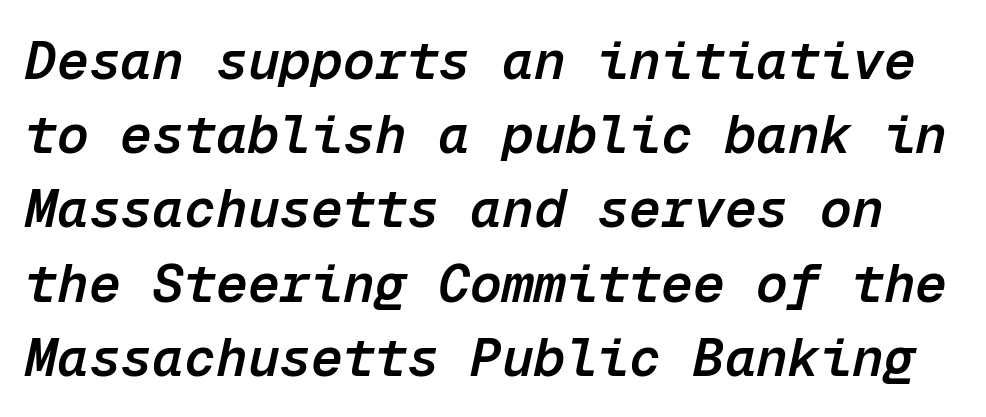
Q: Is the text bold? A: Semi-bold.
Q: Is the text italic (slanted)? A: Yes, it leans right by about 12 degrees.
Q: Is the text underlined? A: No.
Q: Is the spacing between letters normal or unusually wide? A: Normal.
Q: Is the spacing between lines tight, normal or loose? A: Normal.
Q: Width (condensed, normal, or wide)? A: Normal.
Q: Stroke contrast? A: Low.
Q: x-height? A: Medium.
Q: Monospaced? A: Yes.
